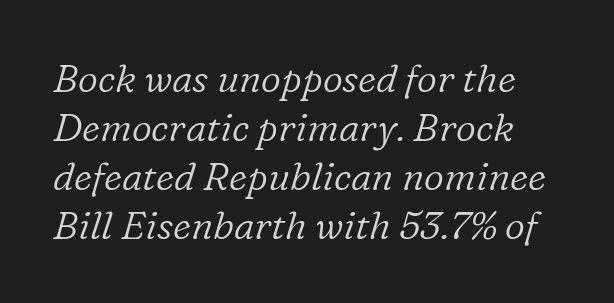
The text carries the slant typical of an italic or oblique font. The gap between lines stays unmarked. Little horizontal feet cap the strokes, marking this as serif type. Character widths vary here, with narrow letters taking less room than wide ones.
